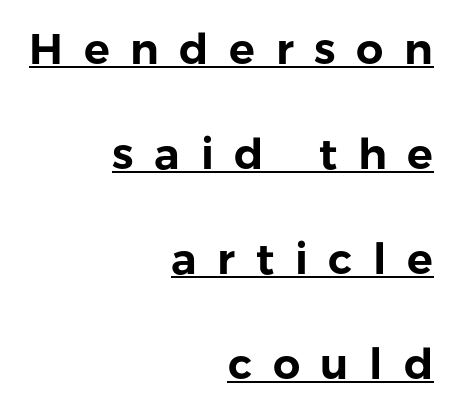
The image shows 43 px sans-serif type, upright; set right-aligned, loose line spacing (2.44x), unusually wide letter spacing (+0.48 em), underlined; low stroke contrast and a medium x-height.
